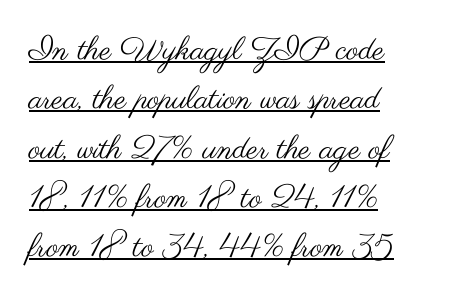
Q: Is the text bold? A: No.
Q: Is the text italic (slanted)? A: Yes.
Q: Is the typeface a serif or a sans-serif typeface? A: Sans-serif.
Q: Is the text underlined? A: Yes.
Q: How is the paragraph aligned? A: Left-aligned.
Q: Is the spacing between letters normal or unusually wide? A: Normal.
Q: Is the spacing between lines tight, normal or loose? A: Normal.
Q: Width (condensed, normal, or wide)? A: Wide.
Q: Stroke contrast? A: Medium.
Q: x-height? A: Small.
Q: Monospaced? A: No.
